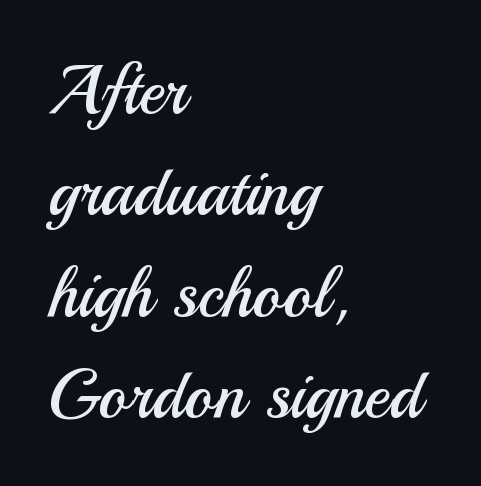
Q: Is the text bold? A: No.
Q: Is the text italic (slanted)? A: Yes.
Q: Is the typeface a serif or a sans-serif typeface? A: Sans-serif.
Q: Is the text underlined? A: No.
Q: How is the paragraph aligned? A: Left-aligned.
Q: Is the spacing between letters normal or unusually wide? A: Normal.
Q: Is the spacing between lines tight, normal or loose? A: Normal.
Q: Width (condensed, normal, or wide)? A: Normal.
Q: Stroke contrast? A: Medium.
Q: x-height? A: Small.
Q: Monospaced? A: No.
